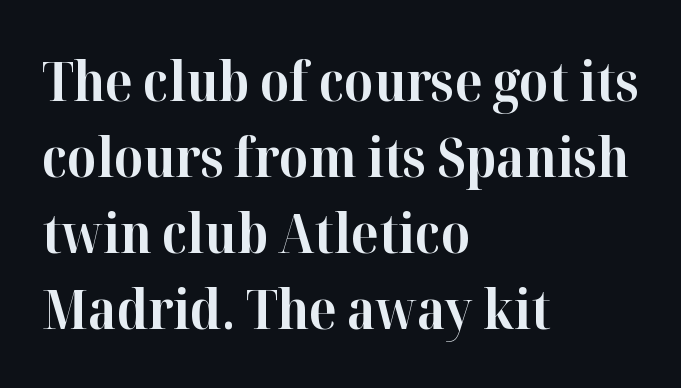
{"serif": "yes", "italic": "no", "bold": "yes", "weight": "bold", "width": "normal", "stroke_contrast": "high", "x_height": "medium", "monospaced": "no", "underline": "no", "align": "left", "line_spacing": "normal", "line_spacing_ratio": 1.38, "letter_spacing": "normal", "letter_spacing_em": 0.0, "glyph_px": 55}
